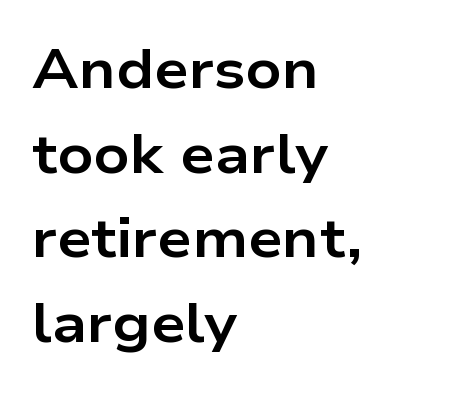
{"serif": "no", "italic": "no", "bold": "yes", "weight": "bold", "width": "wide", "stroke_contrast": "low", "x_height": "medium", "monospaced": "no", "underline": "no", "align": "left", "line_spacing": "normal", "line_spacing_ratio": 1.54, "letter_spacing": "normal", "letter_spacing_em": 0.0, "glyph_px": 55}
